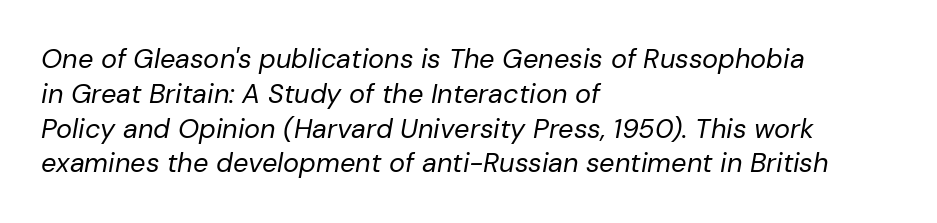
{"italic": "yes", "lean": "right", "slant_degrees": 10, "bold": "no", "underline": "no", "align": "left", "line_spacing": "normal", "line_spacing_ratio": 1.29, "letter_spacing": "normal", "letter_spacing_em": 0.0, "glyph_px": 27}
